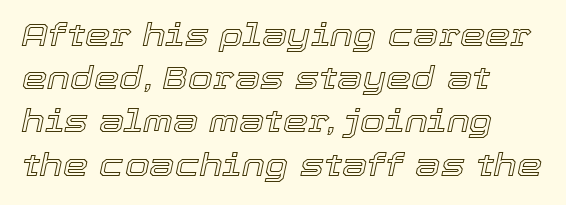
Q: Is the text italic (slanted)? A: Yes, it leans right by about 12 degrees.
Q: Is the text underlined? A: No.
Q: How is the paragraph aligned? A: Left-aligned.
Q: Is the spacing between letters normal or unusually wide? A: Normal.
Q: Is the spacing between lines tight, normal or loose? A: Normal.
Q: Width (condensed, normal, or wide)? A: Normal.
Q: x-height? A: Medium.
Q: Monospaced? A: No.
